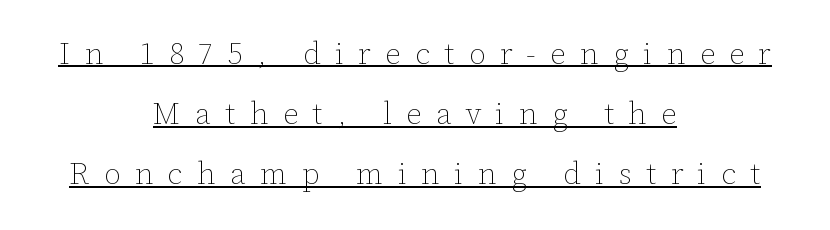
The face looks like a standard text weight, possibly lighter. Layout note: lines centered. Characters remain perfectly vertical along every line. Varying glyph widths throughout — classic text-font behaviour. The horizontal fit of the characters is loose and conspicuously gappy. Regarding leading, the lines here are spaced well apart.
